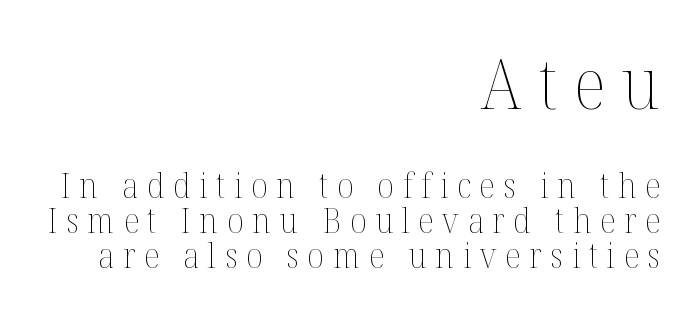
{"italic": "no", "bold": "no", "weight": "thin", "width": "normal", "stroke_contrast": "medium", "x_height": "medium", "monospaced": "no", "underline": "no", "align": "right", "line_spacing": "tight", "line_spacing_ratio": 1.03, "letter_spacing": "wide", "letter_spacing_em": 0.25, "larger_block": "first", "size_ratio": 2.03, "glyph_px": 69}
